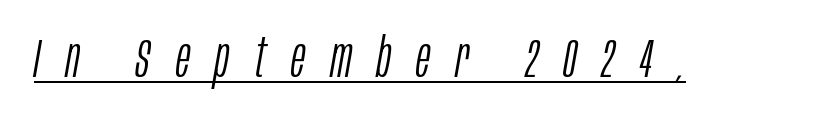
The image shows 54 px light, condensed type, italic (leaning right); set unusually wide letter spacing (+0.47 em), underlined; low stroke contrast and a large x-height.
